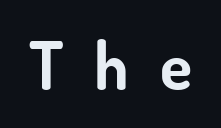
Q: Is the text bold? A: Yes.
Q: Is the text italic (slanted)? A: No, it is upright.
Q: Is the typeface a serif or a sans-serif typeface? A: Sans-serif.
Q: Is the text underlined? A: No.
Q: Is the spacing between letters normal or unusually wide? A: Unusually wide.
Q: Width (condensed, normal, or wide)? A: Normal.
Q: Stroke contrast? A: Low.
Q: x-height? A: Small.
Q: Monospaced? A: No.
